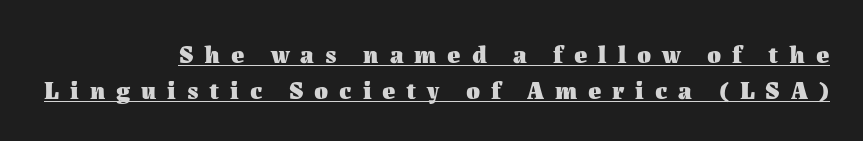
The image shows 25 px bold type, upright; set right-aligned, normal line spacing (1.44x), unusually wide letter spacing (+0.44 em), underlined.
